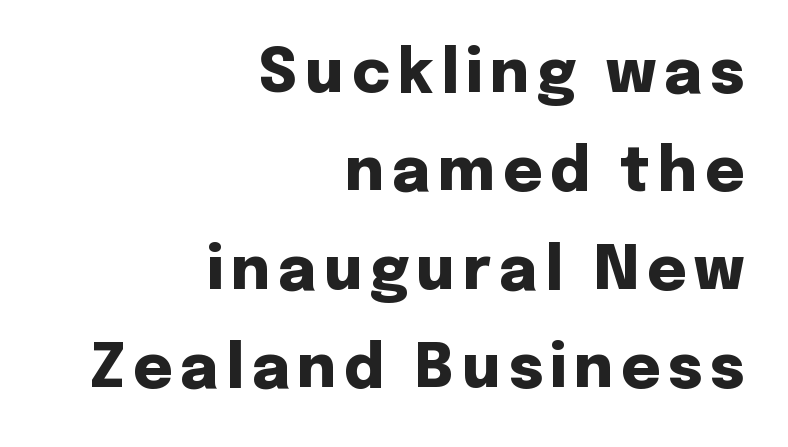
The image shows 60 px heavy sans-serif type, upright; set right-aligned, normal line spacing (1.64x), not underlined; low stroke contrast and a medium x-height.
